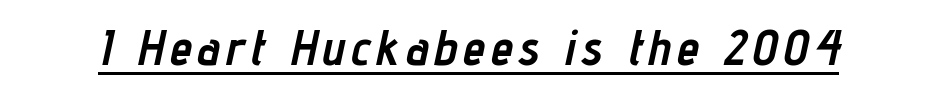
Students, this is bold: see how much ink each stroke carries. You can see a thin bar hugging the bottom of the glyphs. Proportional: the letters do not fall into vertical columns. Emphasis-style slanted type is in use.
